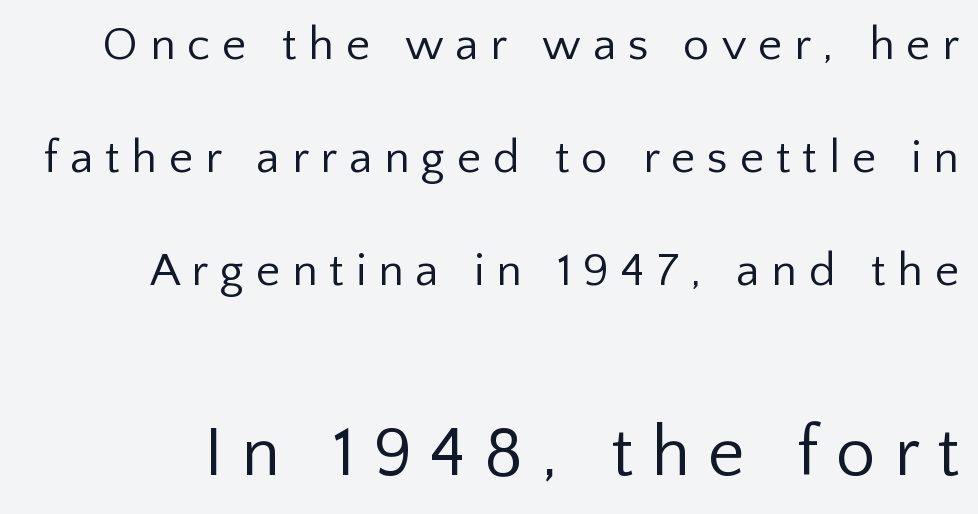
{"serif": "no", "italic": "no", "bold": "no", "weight": "regular", "width": "normal", "stroke_contrast": "low", "x_height": "medium", "monospaced": "no", "underline": "no", "line_spacing": "loose", "line_spacing_ratio": 2.4, "letter_spacing": "wide", "letter_spacing_em": 0.25, "larger_block": "second", "size_ratio": 1.51, "glyph_px": 71}
